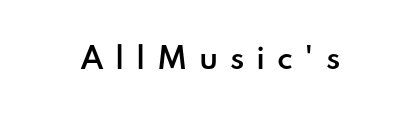
Q: Is the text bold? A: Semi-bold.
Q: Is the text italic (slanted)? A: No, it is upright.
Q: Is the typeface a serif or a sans-serif typeface? A: Sans-serif.
Q: Is the text underlined? A: No.
Q: Is the spacing between letters normal or unusually wide? A: Unusually wide.
Q: Width (condensed, normal, or wide)? A: Normal.
Q: Stroke contrast? A: Low.
Q: x-height? A: Small.
Q: Monospaced? A: No.
